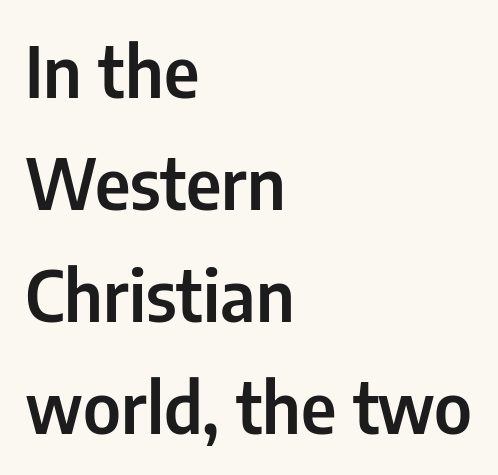
Leading matches the norm, producing a regular column. How are the letters spaced? Ordinarily, with no added tracking. These lines are rendered in a variable-pitch font. Honestly, there is no underline to notice here at all. The typography opts for an upright posture over an oblique one.
